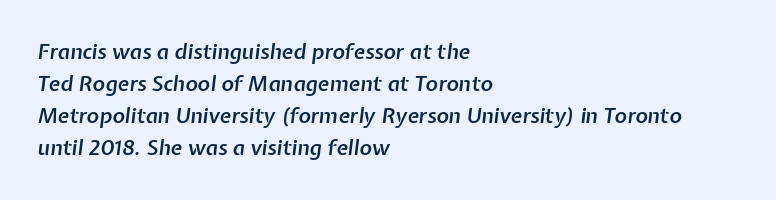
The image shows 21 px text type, italic (leaning right); set left-aligned, normal line spacing (1.53x), normal letter spacing, not underlined.
